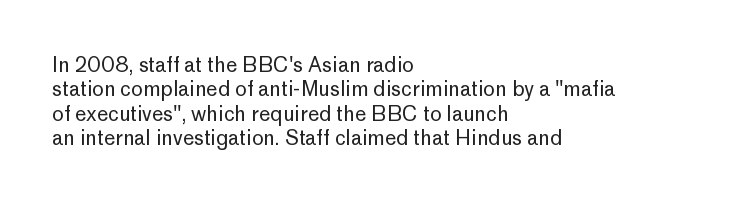
The image shows 20 px text type, upright; set left-aligned, line spacing 1.22x, normal letter spacing, not underlined.
